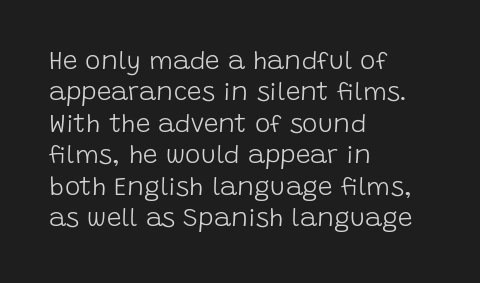
The image shows 26 px text type, upright; set left-aligned, line spacing 1.21x, normal letter spacing, not underlined.
